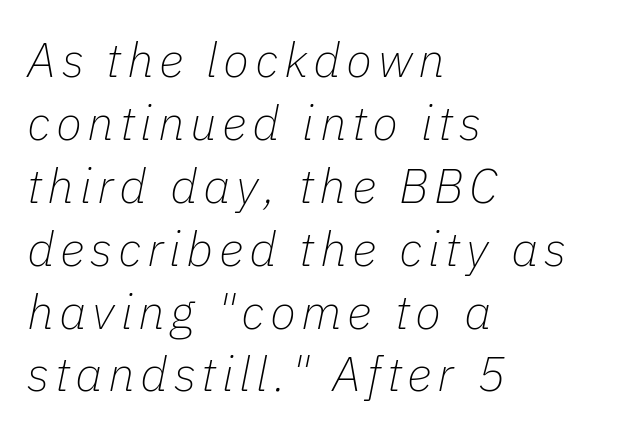
{"italic": "yes", "lean": "right", "slant_degrees": 11, "bold": "no", "weight": "thin", "width": "normal", "stroke_contrast": "low", "x_height": "medium", "monospaced": "no", "underline": "no", "align": "left", "line_spacing": "normal", "line_spacing_ratio": 1.31, "glyph_px": 48}
